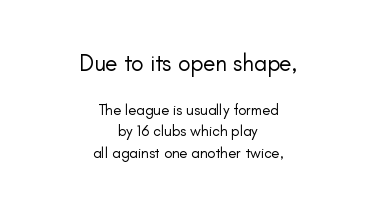
Heaviness? Minimal to ordinary, like unemphasized prose. Unmarked baselines from the first word to the last. Look at the glyph heights: the upper group is clearly the bigger setting. Every stem runs plumb, perpendicular to the baseline. Each word holds together tightly as a unit, with standard inter-letter gaps. These lines stack symmetrically, like a column narrowing and widening about its center.
